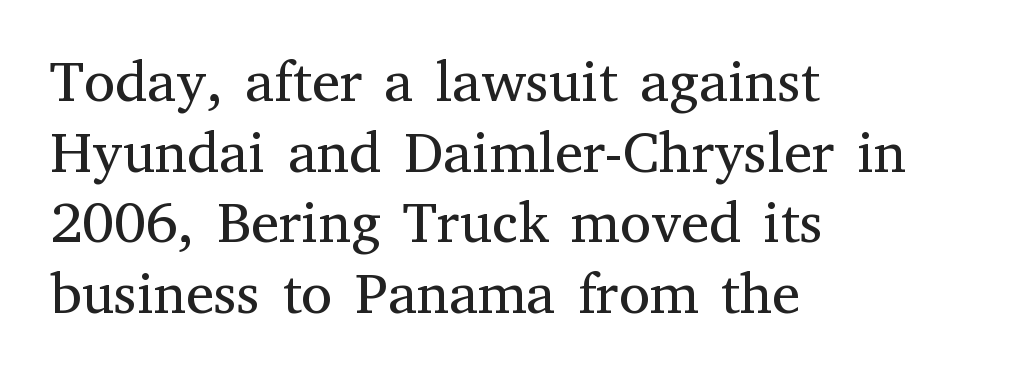
The paragraph shown leans on its left margin. Here the designer chose a conventional face with non-uniform glyph widths. The font's upright variant was chosen for this text. The weight tops out at a normal text grade. Look at the bottom of the vertical strokes: they flare into serifs here.
